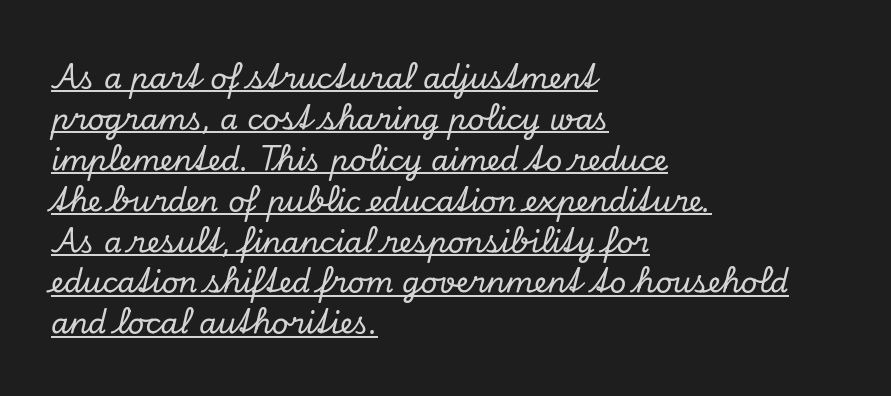
{"serif": "yes", "italic": "yes", "lean": "right", "slant_degrees": 13, "width": "normal", "stroke_contrast": "low", "x_height": "small", "monospaced": "no", "underline": "yes", "align": "left", "line_spacing": "normal", "line_spacing_ratio": 1.41, "letter_spacing": "normal", "letter_spacing_em": 0.0, "glyph_px": 29}
